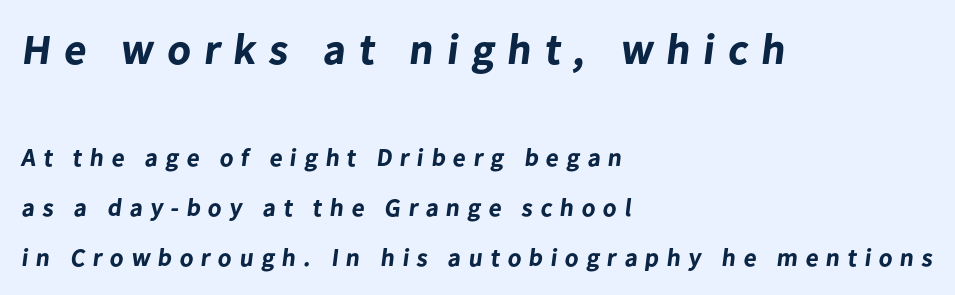
Unlike a traditional serif, this face leaves its strokes unadorned. You could not count columns in this text — the font is proportionally spaced. The designer gave the opening block more size than the closing block. Plenty of ink on the page — the face is bold.
